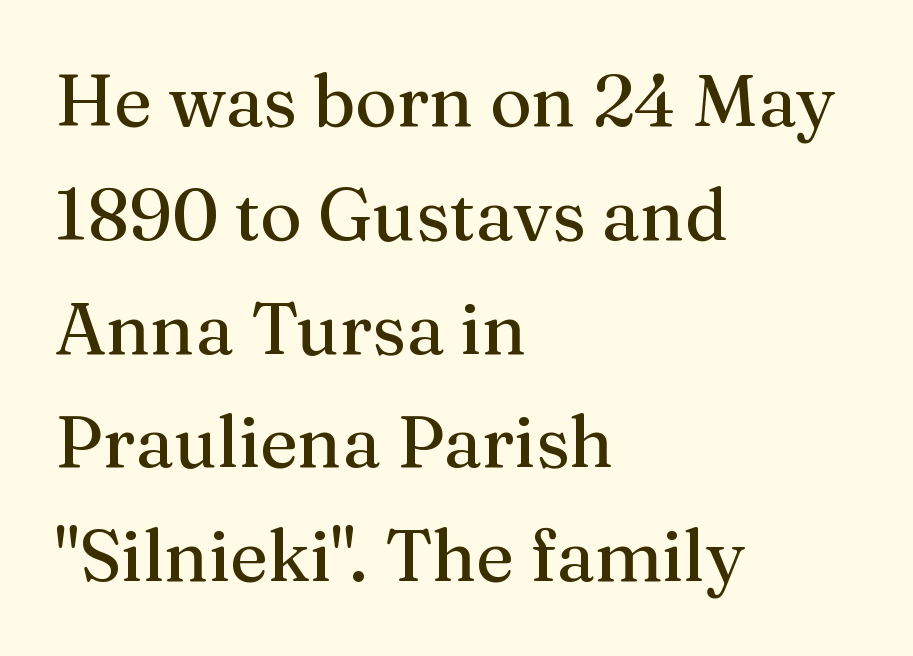
The image shows 72 px serif type, upright; set left-aligned, normal line spacing (1.58x), normal letter spacing, not underlined; medium stroke contrast and a medium x-height.
